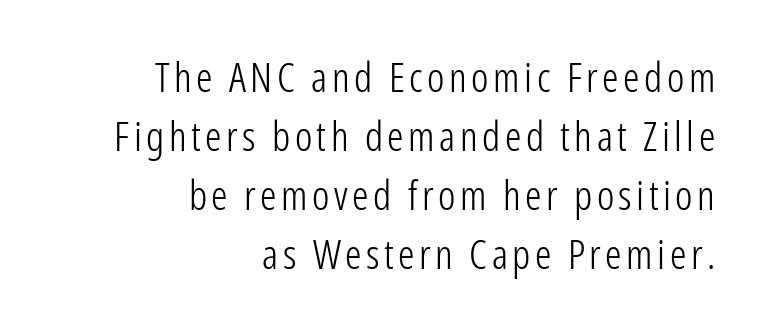
Font category for this specimen: sans-serif. A typesetter would mark this as roman, not italic. Alignment: flush right. The designer left line spacing at the default.
